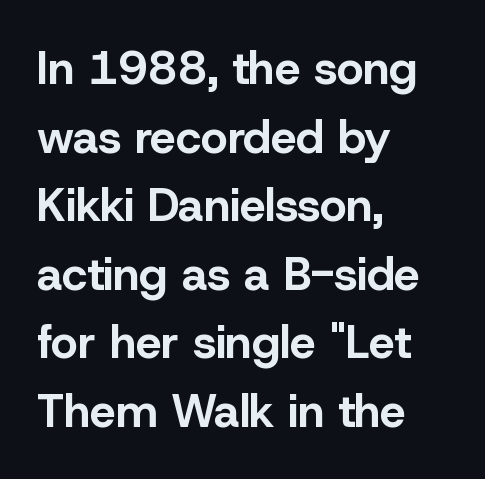
The image shows 46 px bold sans-serif type, upright; set left-aligned, normal line spacing (1.49x), normal letter spacing, not underlined; low stroke contrast and a medium x-height.
